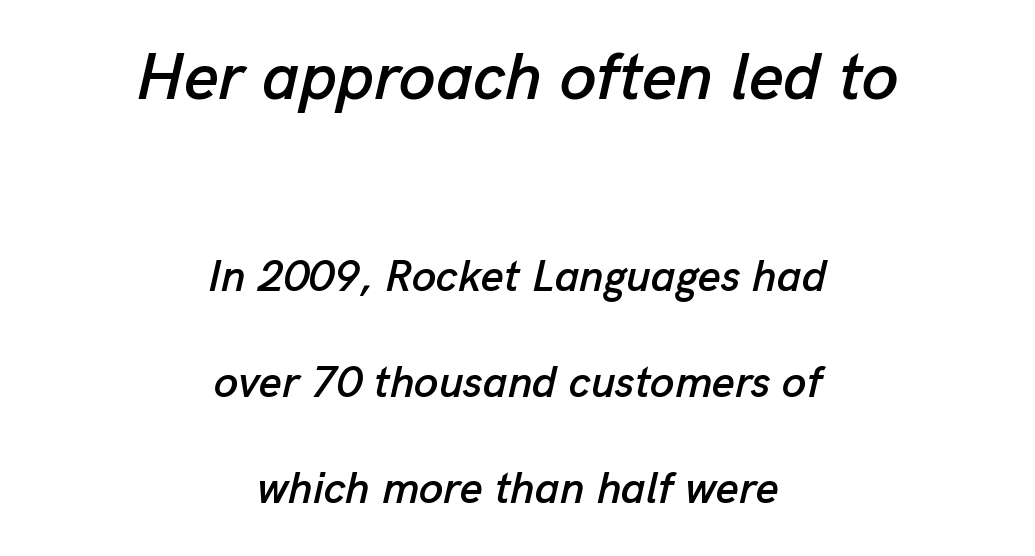
{"italic": "yes", "lean": "right", "slant_degrees": 13, "width": "normal", "stroke_contrast": "low", "x_height": "medium", "monospaced": "no", "underline": "no", "align": "center", "line_spacing": "loose", "line_spacing_ratio": 2.41, "letter_spacing": "normal", "letter_spacing_em": 0.0, "larger_block": "first", "size_ratio": 1.5, "glyph_px": 66}
